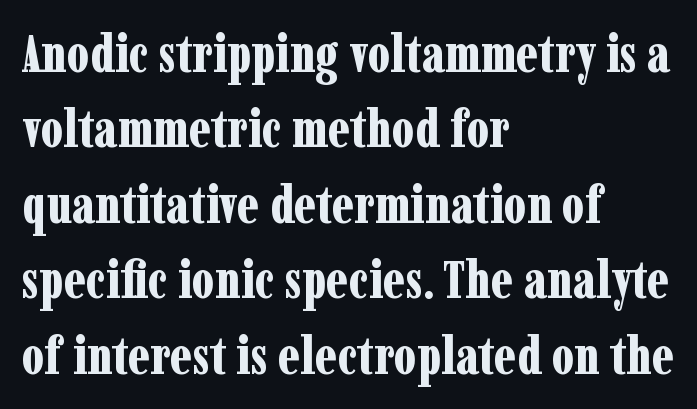
You can tell it's not italic because the verticals are truly vertical. Character widths vary here, with narrow letters taking less room than wide ones. Reading down the block, your eye returns to a fixed left position each line. As a designer I'd log this as weight 700, bold. Old-style or modern, the face here clearly has serifs. The rows are spaced the way most documents space them.
